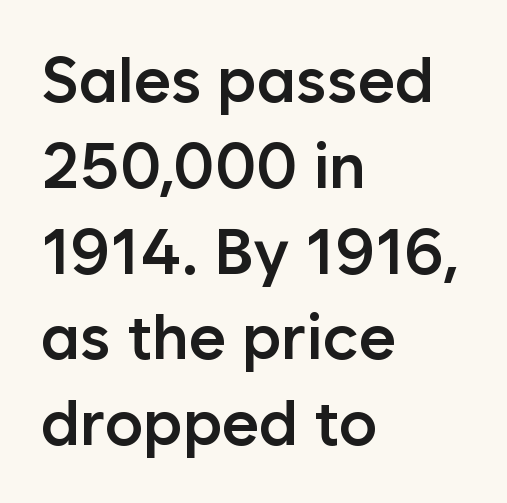
The image shows 64 px semibold sans-serif type, upright; set left-aligned, normal line spacing (1.34x), normal letter spacing, not underlined; low stroke contrast and a medium x-height.
